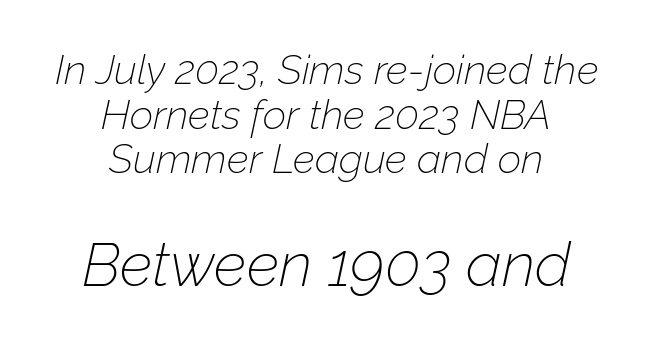
{"italic": "yes", "lean": "right", "slant_degrees": 12, "bold": "no", "weight": "thin", "width": "normal", "stroke_contrast": "low", "x_height": "medium", "monospaced": "no", "underline": "no", "align": "center", "line_spacing": "tight", "line_spacing_ratio": 1.09, "letter_spacing": "normal", "letter_spacing_em": 0.0, "larger_block": "second", "size_ratio": 1.49, "glyph_px": 61}
